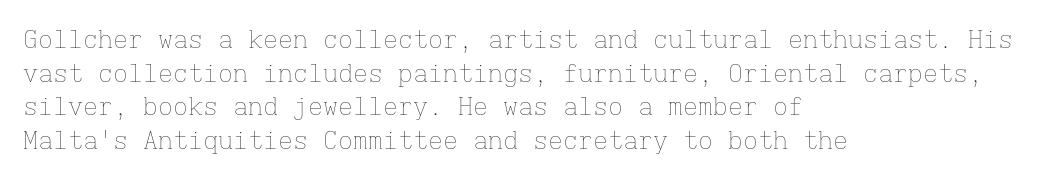
The image shows 25 px text type, upright; set left-aligned, normal line spacing (1.35x), normal letter spacing, not underlined.
